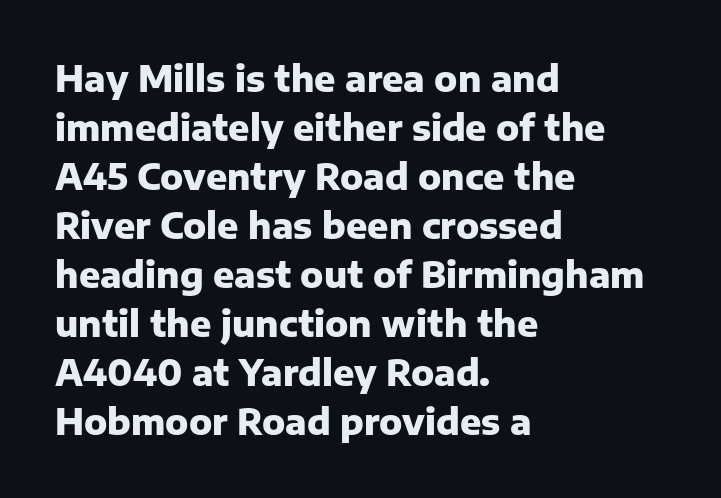
The image shows 35 px heavy sans-serif type, upright; set left-aligned, normal line spacing (1.4x), normal letter spacing, not underlined; low stroke contrast and a medium x-height.
